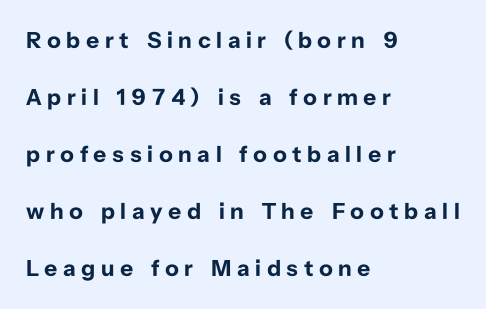
{"italic": "no", "bold": "yes", "underline": "no", "align": "left", "line_spacing": "loose", "line_spacing_ratio": 2.48, "letter_spacing": "wide", "letter_spacing_em": 0.24, "glyph_px": 23}
